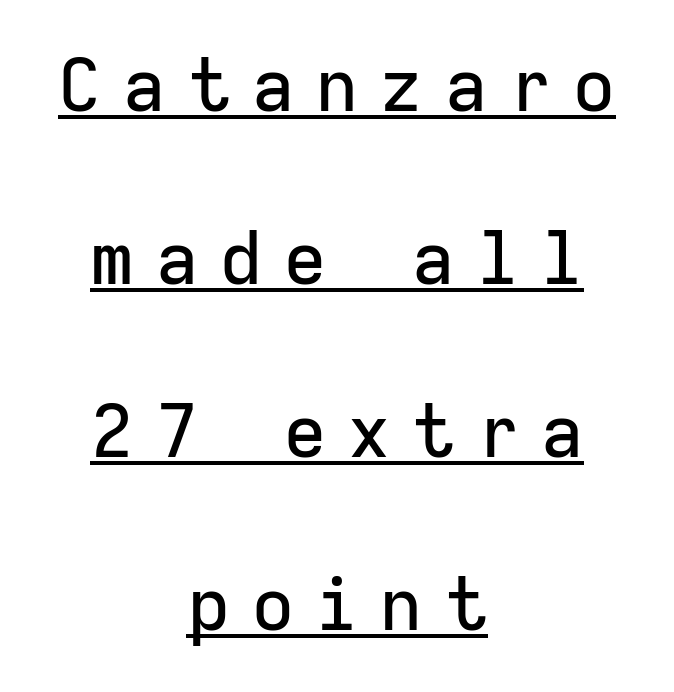
Q: Is the text italic (slanted)? A: No, it is upright.
Q: Is the typeface a serif or a sans-serif typeface? A: Sans-serif.
Q: Is the text underlined? A: Yes.
Q: How is the paragraph aligned? A: Centered.
Q: Is the spacing between letters normal or unusually wide? A: Unusually wide.
Q: Is the spacing between lines tight, normal or loose? A: Loose.
Q: Width (condensed, normal, or wide)? A: Normal.
Q: Stroke contrast? A: Low.
Q: x-height? A: Medium.
Q: Monospaced? A: Yes.
